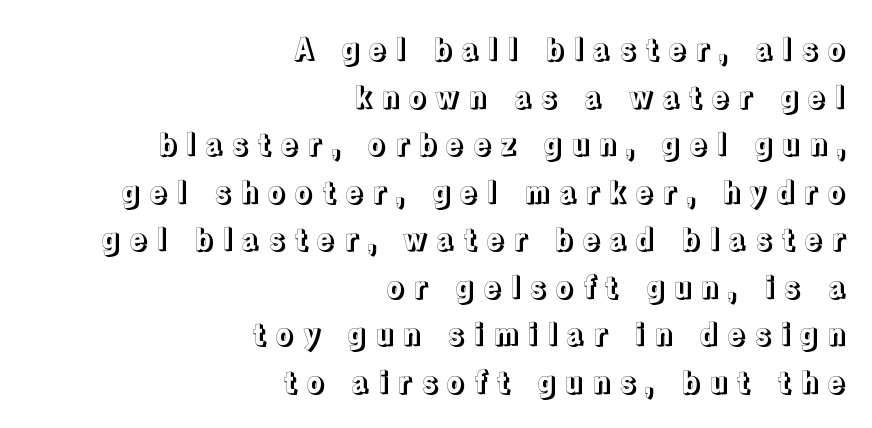
The image shows 29 px text type, upright; set right-aligned, normal line spacing (1.64x), unusually wide letter spacing (+0.31 em), not underlined; a medium x-height.
